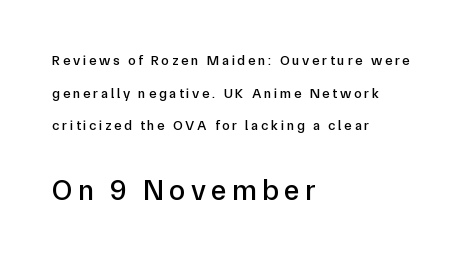
{"serif": "no", "italic": "no", "width": "normal", "stroke_contrast": "low", "x_height": "medium", "monospaced": "no", "underline": "no", "align": "left", "line_spacing": "loose", "line_spacing_ratio": 2.33, "larger_block": "second", "size_ratio": 2.07, "glyph_px": 29}
